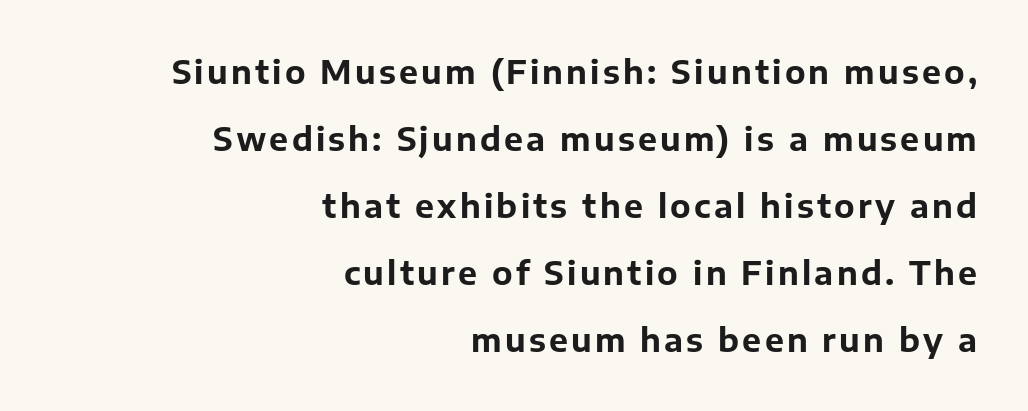
The image shows 32 px bold sans-serif type, upright; set right-aligned, loose line spacing (2.09x), not underlined; low stroke contrast and a medium x-height.
